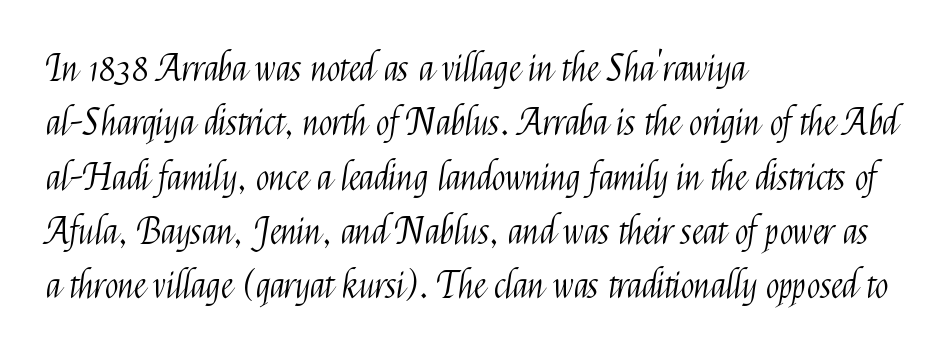
This block has exactly the height ordinary leading produces. Compared with a centered layout, this one pins lines to the left instead. The passage shown is typed in a proportional face where columns would drift. Nothing sits at the stroke ends, so this counts as sans-serif. The typeface has the unassuming heft of standard copy or less.
